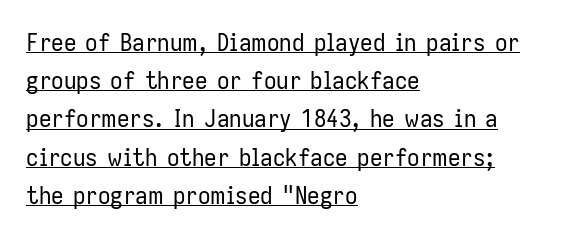
The image shows 25 px text type, upright; set left-aligned, normal line spacing (1.53x), normal letter spacing, underlined.
